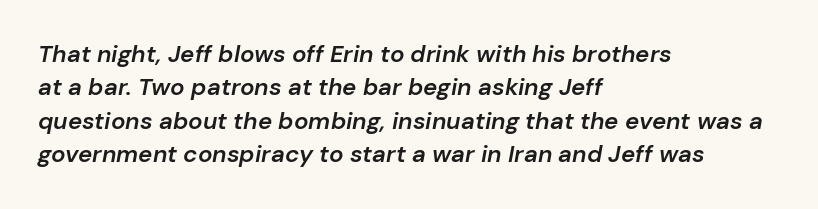
There's an unmistakable incline to the writing here. Nothing unusual about the tracking: characters are spaced as the font intends. Does the leading feel generous? No, just average. All the whitespace from short lines collects on the right. Each row of text sits above clean, open space.
